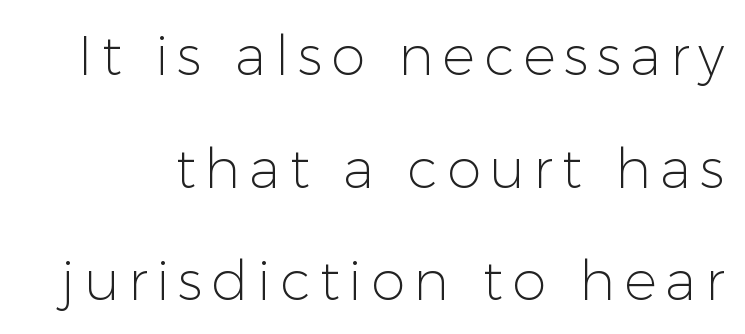
The characters display no serif detailing; their extremities are plain. Weight: in the light-to-regular range. Note the varied advance widths — an 'i' is clearly narrower than an 'm'. Style check: upright. Underlining? Definitely not there. Loosely led — the rows are spread out.
